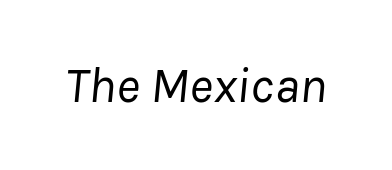
{"italic": "yes", "lean": "right", "slant_degrees": 8, "bold": "no", "weight": "regular", "width": "normal", "stroke_contrast": "low", "x_height": "medium", "monospaced": "no", "underline": "no", "letter_spacing": "normal", "letter_spacing_em": 0.0, "glyph_px": 51}
